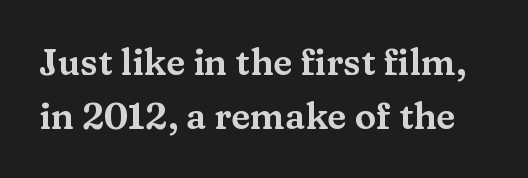
{"serif": "yes", "italic": "no", "width": "wide", "stroke_contrast": "medium", "x_height": "medium", "monospaced": "no", "underline": "no", "line_spacing": "normal", "line_spacing_ratio": 1.5, "letter_spacing": "normal", "letter_spacing_em": 0.0, "glyph_px": 36}
